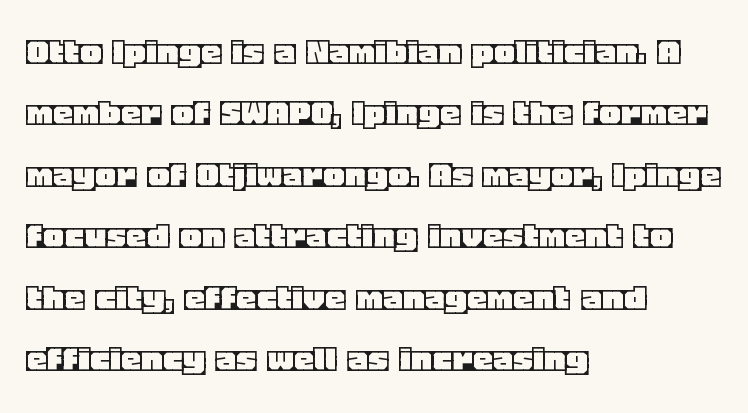
Looks like regular typesetting: each glyph gets only the width it needs. The foot of each line stays bare and open. The space between consecutive lines is moderate. A typesetter would call this zero additional tracking.
